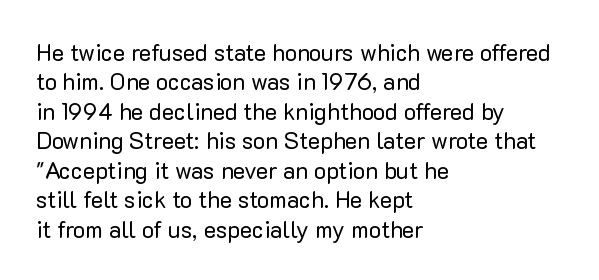
Q: Is the text bold? A: No.
Q: Is the text italic (slanted)? A: No, it is upright.
Q: Is the text underlined? A: No.
Q: How is the paragraph aligned? A: Left-aligned.
Q: Is the spacing between letters normal or unusually wide? A: Normal.
Q: Is the spacing between lines tight, normal or loose? A: Normal.
